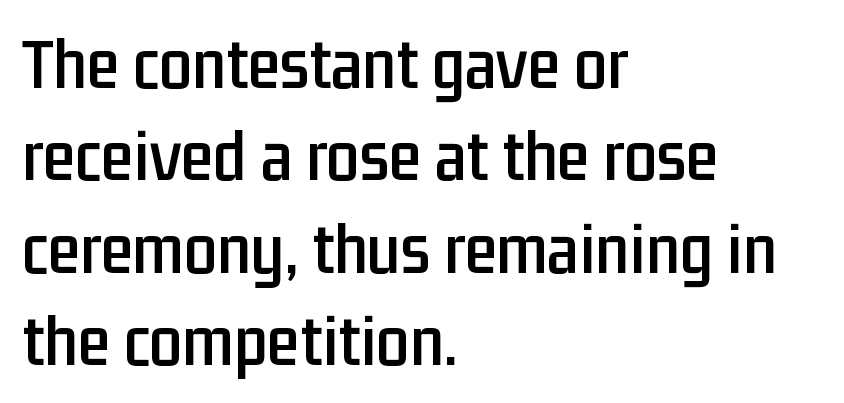
The image shows 74 px condensed sans-serif type, upright; set left-aligned, normal line spacing (1.25x), normal letter spacing, not underlined; low stroke contrast and a medium x-height.
